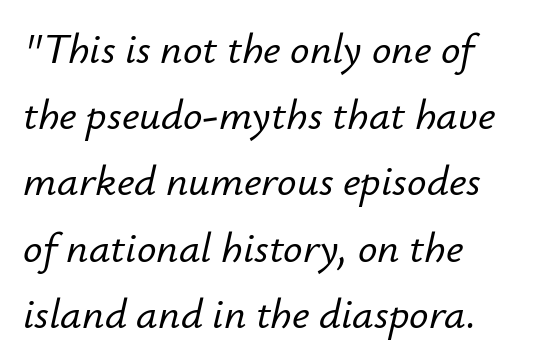
The image shows 43 px text type, italic (leaning right); set left-aligned, normal line spacing (1.54x), normal letter spacing, not underlined; low stroke contrast and a small x-height.
